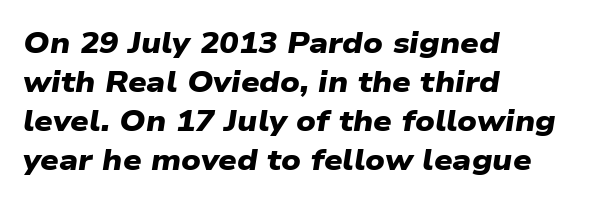
The image shows 29 px heavy, wide sans-serif type; set left-aligned, normal line spacing (1.34x), normal letter spacing, not underlined; low stroke contrast and a medium x-height.
